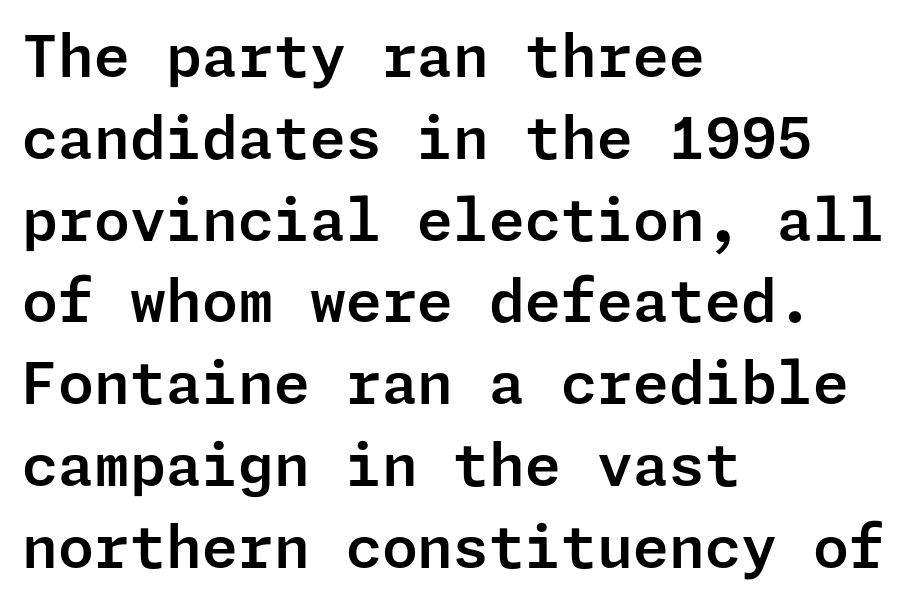
Q: Is the text italic (slanted)? A: No, it is upright.
Q: Is the typeface a serif or a sans-serif typeface? A: Sans-serif.
Q: Is the text underlined? A: No.
Q: How is the paragraph aligned? A: Left-aligned.
Q: Is the spacing between letters normal or unusually wide? A: Normal.
Q: Is the spacing between lines tight, normal or loose? A: Normal.
Q: Width (condensed, normal, or wide)? A: Normal.
Q: Stroke contrast? A: Low.
Q: x-height? A: Medium.
